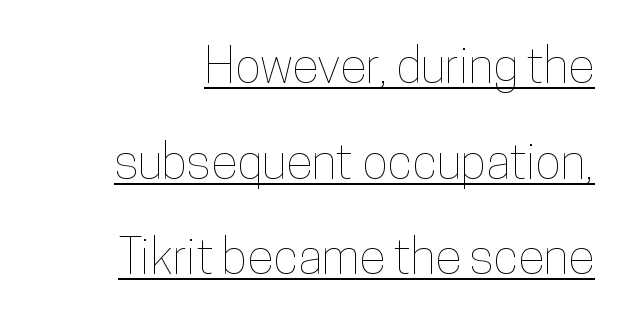
{"italic": "no", "width": "condensed", "stroke_contrast": "low", "x_height": "medium", "monospaced": "no", "underline": "yes", "line_spacing": "loose", "line_spacing_ratio": 1.95, "letter_spacing": "normal", "letter_spacing_em": 0.0, "glyph_px": 49}
